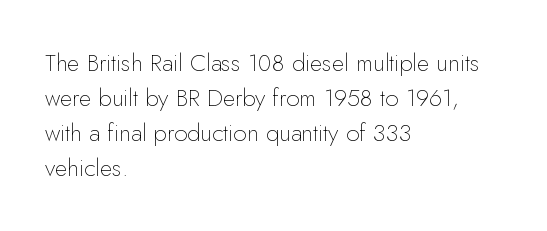
Q: Is the text bold? A: No.
Q: Is the text italic (slanted)? A: No, it is upright.
Q: Is the text underlined? A: No.
Q: How is the paragraph aligned? A: Left-aligned.
Q: Is the spacing between letters normal or unusually wide? A: Normal.
Q: Is the spacing between lines tight, normal or loose? A: Normal.
